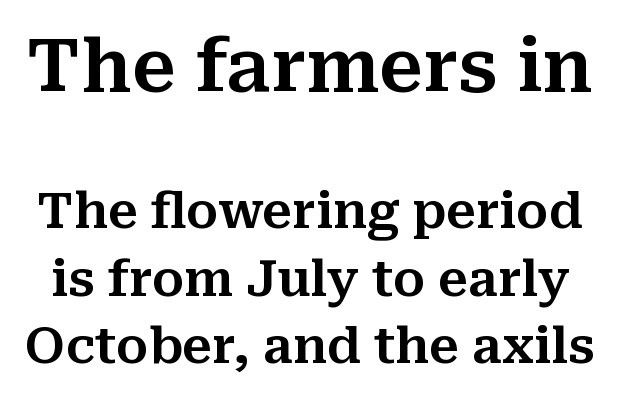
{"serif": "yes", "italic": "no", "width": "normal", "stroke_contrast": "medium", "x_height": "medium", "monospaced": "no", "underline": "no", "line_spacing": "normal", "line_spacing_ratio": 1.38, "letter_spacing": "normal", "letter_spacing_em": 0.0, "larger_block": "first", "size_ratio": 1.49, "glyph_px": 73}
